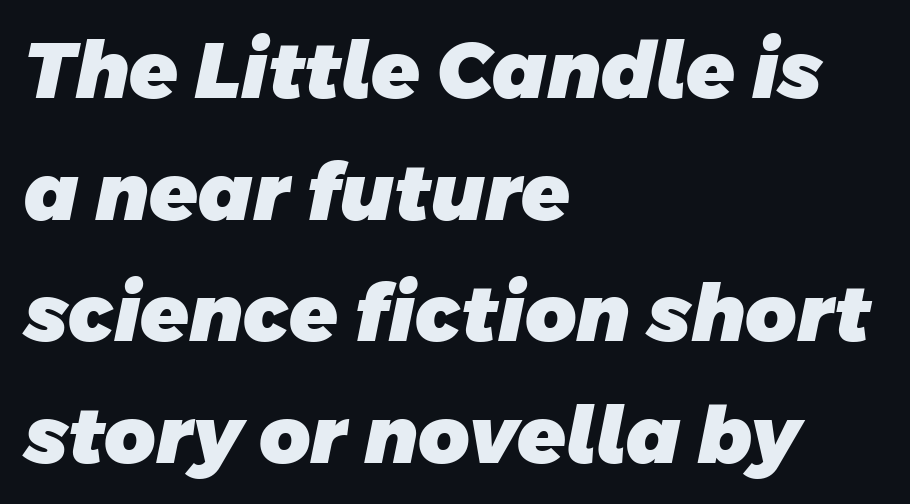
Underline: absent. This block has exactly the height ordinary leading produces. Horizontally, the lines are justified to the leading edge only. A typesetter would label this face a sans. This sample has the flowing, uneven cadence of proportional lettering. Weight check: bold — yes, fully.
